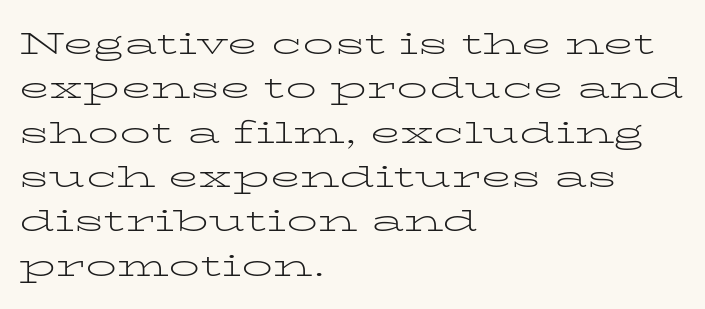
Q: Is the text bold? A: No.
Q: Is the text italic (slanted)? A: No, it is upright.
Q: Is the typeface a serif or a sans-serif typeface? A: Serif.
Q: Is the text underlined? A: No.
Q: How is the paragraph aligned? A: Left-aligned.
Q: Is the spacing between letters normal or unusually wide? A: Normal.
Q: Is the spacing between lines tight, normal or loose? A: Normal.
Q: Width (condensed, normal, or wide)? A: Wide.
Q: Stroke contrast? A: Low.
Q: x-height? A: Medium.
Q: Monospaced? A: No.
